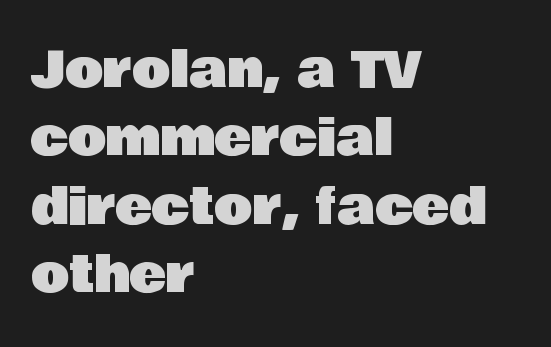
No word sits above an underline. Spacing verdict: proportional, widths tailored to each character. Evenly set lines give the paragraph a standard silhouette. The passage is arranged the way most books set body copy — flush left. These lines are composed in type without serifs.
